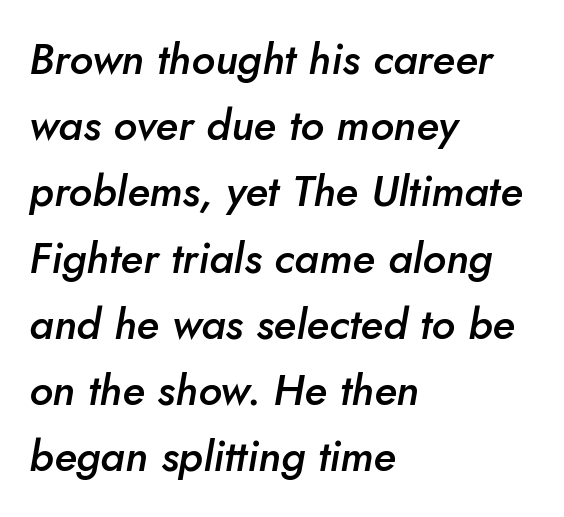
The image shows 43 px semibold type, italic (leaning right); set left-aligned, normal line spacing (1.54x), normal letter spacing, not underlined; low stroke contrast and a small x-height.
